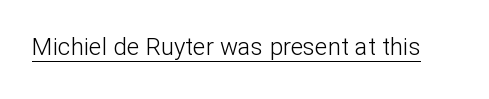
The image shows 24 px text type, upright; set normal letter spacing, underlined.
